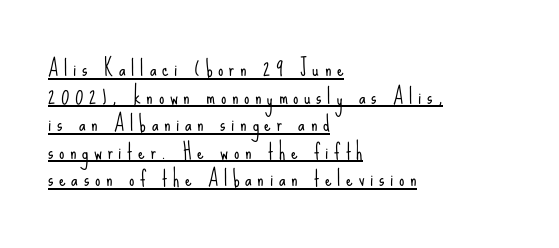
The image shows 21 px text type, upright; set left-aligned, normal line spacing (1.31x), unusually wide letter spacing (+0.27 em), underlined.
